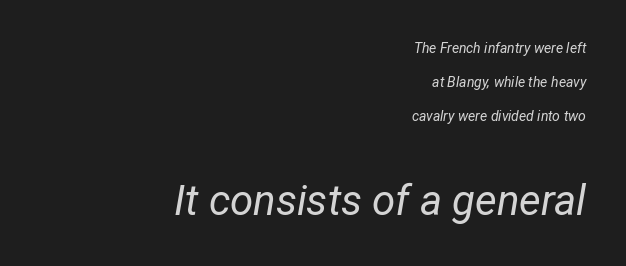
The image shows 42 px regular-weight, condensed type, italic (leaning right); set right-aligned, loose line spacing (2.43x), normal letter spacing, not underlined; the second (bottom) block is 3.0x larger; low stroke contrast and a medium x-height.
